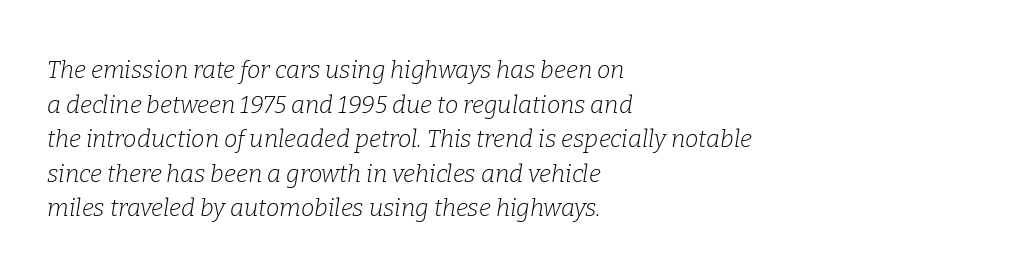
Q: Is the text bold? A: No.
Q: Is the text italic (slanted)? A: Yes, it leans right by about 9 degrees.
Q: Is the text underlined? A: No.
Q: How is the paragraph aligned? A: Left-aligned.
Q: Is the spacing between letters normal or unusually wide? A: Normal.
Q: Is the spacing between lines tight, normal or loose? A: Normal.
